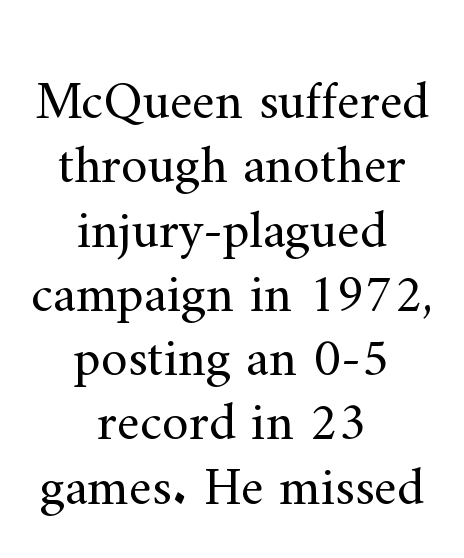
Q: Is the text bold? A: No.
Q: Is the text italic (slanted)? A: No, it is upright.
Q: Is the typeface a serif or a sans-serif typeface? A: Serif.
Q: Is the text underlined? A: No.
Q: How is the paragraph aligned? A: Centered.
Q: Is the spacing between letters normal or unusually wide? A: Normal.
Q: Width (condensed, normal, or wide)? A: Normal.
Q: Stroke contrast? A: Medium.
Q: x-height? A: Small.
Q: Monospaced? A: No.
